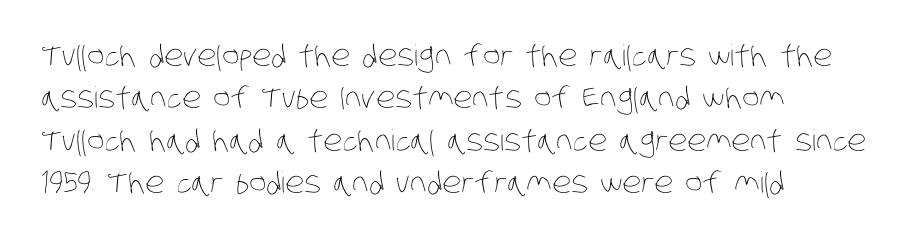
Q: Is the text bold? A: No.
Q: Is the text underlined? A: No.
Q: How is the paragraph aligned? A: Left-aligned.
Q: Is the spacing between letters normal or unusually wide? A: Normal.
Q: Is the spacing between lines tight, normal or loose? A: Normal.
Q: Width (condensed, normal, or wide)? A: Condensed.
Q: Stroke contrast? A: Low.
Q: x-height? A: Large.
Q: Monospaced? A: No.
